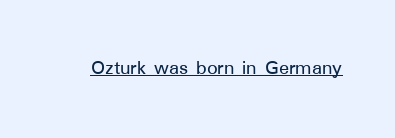
Students, note that the glyphs here touch the page at normal intervals. Does a line run under the words? Yes, clearly. Designer's note — italics off, roman on.
